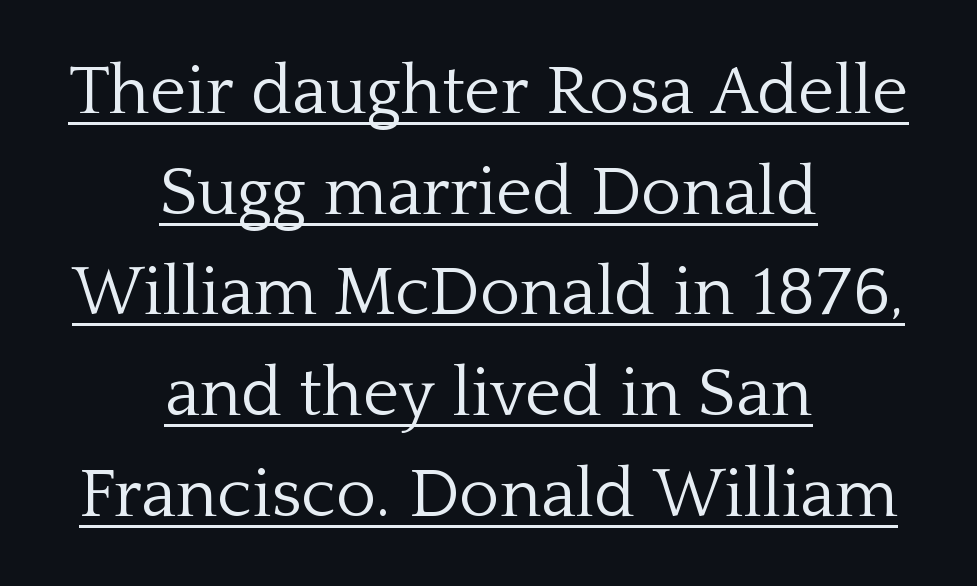
Posture: vertical. Underlining? Definitely there. The leading is moderate, giving the passage an even texture. Note the varied advance widths — an 'i' is clearly narrower than an 'm'. The rendering positions every line midway between the sides.
